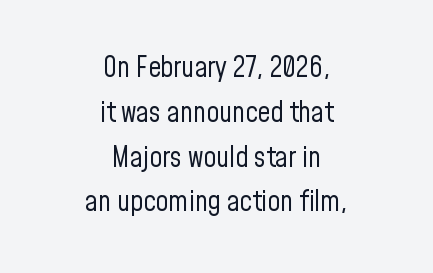
Looks like regular typesetting: each glyph gets only the width it needs. Has an underline been added? It has not. Leading: standard. No heavy texture on the line: the type isn't bold.
